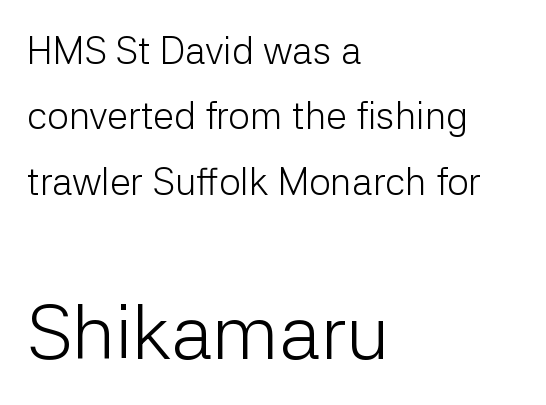
The image shows 77 px light sans-serif type, upright; set left-aligned, line spacing 1.72x, normal letter spacing, not underlined; the second (bottom) block is 2.03x larger; low stroke contrast and a medium x-height.
